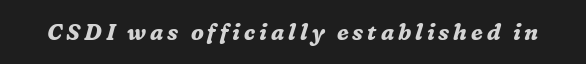
Does the lettering tilt? It does — this is italic. The rendering uses a bold face; every stroke is thick and dark. This rendering features lettering with no underline.
